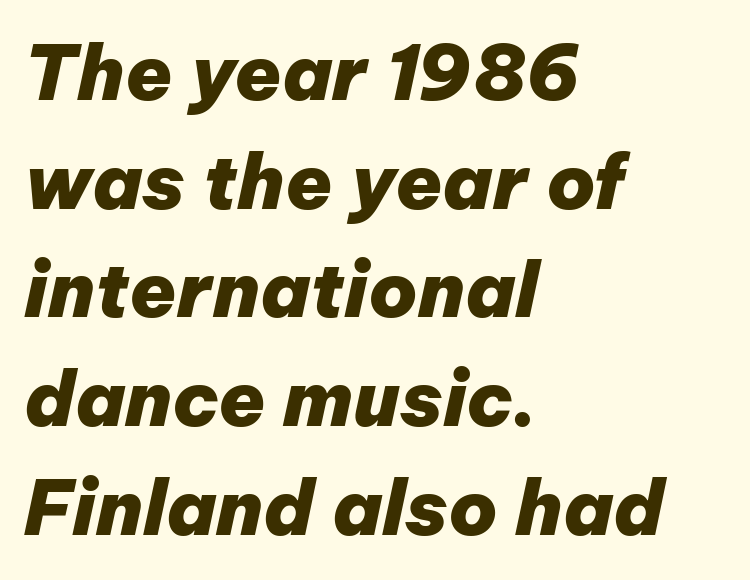
Q: Is the text bold? A: Yes.
Q: Is the text italic (slanted)? A: Yes, it leans right by about 12 degrees.
Q: Is the text underlined? A: No.
Q: How is the paragraph aligned? A: Left-aligned.
Q: Is the spacing between letters normal or unusually wide? A: Normal.
Q: Is the spacing between lines tight, normal or loose? A: Normal.
Q: Width (condensed, normal, or wide)? A: Normal.
Q: Stroke contrast? A: Low.
Q: x-height? A: Medium.
Q: Monospaced? A: No.
